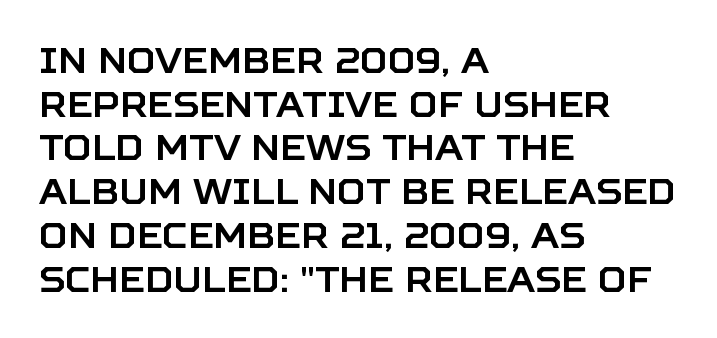
Serifs: no, the terminals of the letterforms are clean. Letters rest on an invisible, unmarked baseline. The horizontal fit of the characters is conventional and even. You could not count columns in this text — the font is proportionally spaced. The rendering anchors every line to the left-hand side. The line-height multiplier appears to be the usual default.
